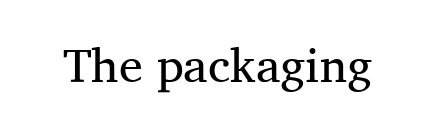
Q: Is the text bold? A: No.
Q: Is the text italic (slanted)? A: No, it is upright.
Q: Is the typeface a serif or a sans-serif typeface? A: Serif.
Q: Is the text underlined? A: No.
Q: Is the spacing between letters normal or unusually wide? A: Normal.
Q: Width (condensed, normal, or wide)? A: Normal.
Q: Stroke contrast? A: Medium.
Q: x-height? A: Medium.
Q: Monospaced? A: No.
